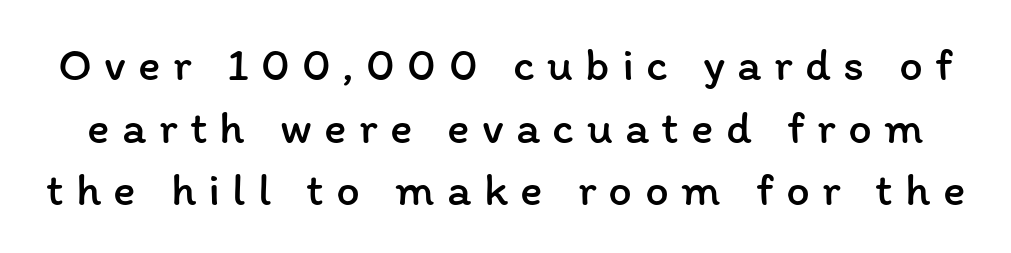
{"italic": "no", "bold": "no", "weight": "regular", "width": "normal", "stroke_contrast": "low", "x_height": "medium", "monospaced": "no", "underline": "no", "line_spacing": "normal", "line_spacing_ratio": 1.33, "letter_spacing": "wide", "letter_spacing_em": 0.26, "glyph_px": 47}
